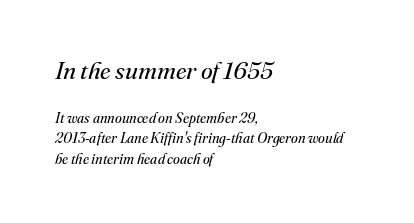
Q: Is the text bold? A: No.
Q: Is the text italic (slanted)? A: Yes, it leans right by about 16 degrees.
Q: Is the text underlined? A: No.
Q: How is the paragraph aligned? A: Left-aligned.
Q: Is the spacing between letters normal or unusually wide? A: Normal.
Q: Is the spacing between lines tight, normal or loose? A: Normal.
Q: Which block of text is set in a larger size, the first (top) or the second (bottom)? A: The first (top) one.
